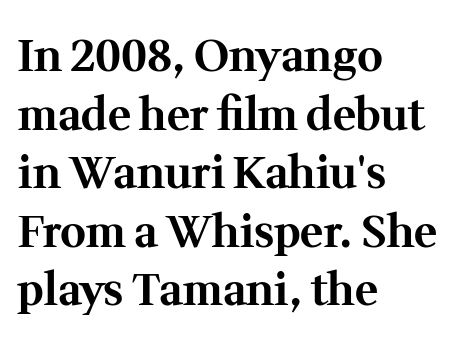
Q: Is the text bold? A: Yes.
Q: Is the text italic (slanted)? A: No, it is upright.
Q: Is the typeface a serif or a sans-serif typeface? A: Serif.
Q: Is the text underlined? A: No.
Q: How is the paragraph aligned? A: Left-aligned.
Q: Is the spacing between letters normal or unusually wide? A: Normal.
Q: Is the spacing between lines tight, normal or loose? A: Normal.
Q: Width (condensed, normal, or wide)? A: Normal.
Q: Stroke contrast? A: Medium.
Q: x-height? A: Medium.
Q: Monospaced? A: No.
